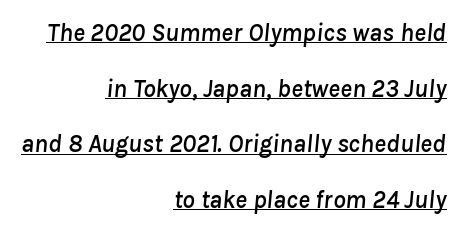
{"italic": "yes", "lean": "right", "slant_degrees": 8, "underline": "yes", "align": "right", "line_spacing": "loose", "line_spacing_ratio": 2.23, "letter_spacing": "normal", "letter_spacing_em": 0.0, "glyph_px": 25}
